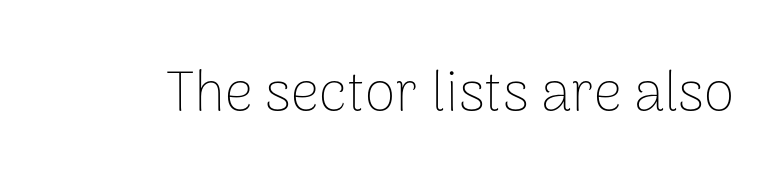
Quick note: not italic, upright. Rule under the text: the space is simply empty. The type family on display is of the sans-serif kind. The tracking reads as untouched default to a designer's eye.
